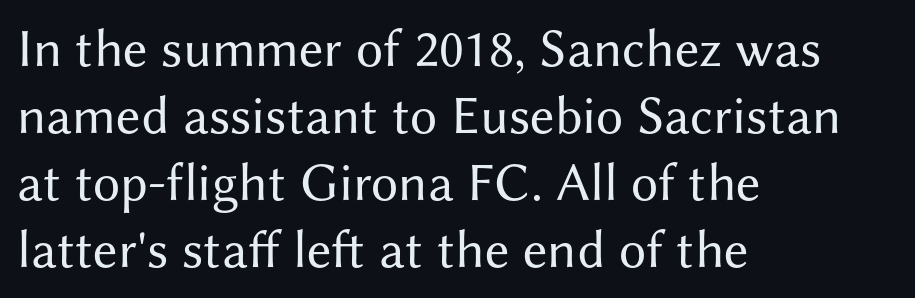
The image shows 54 px regular-weight sans-serif type, upright; set left-aligned, line spacing 1.24x, normal letter spacing, not underlined; medium stroke contrast and a medium x-height.
